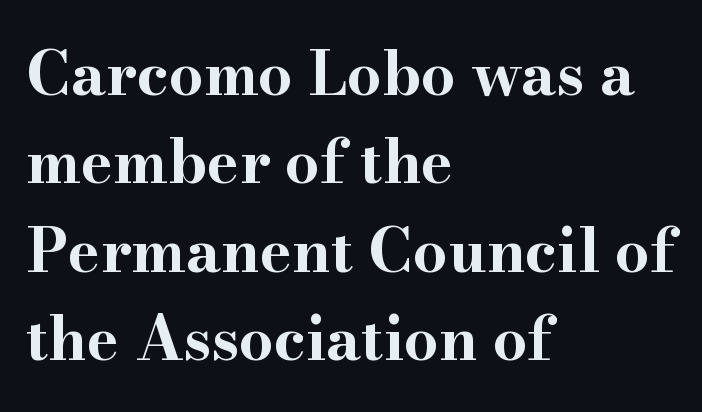
The compositor pushed each line to the left boundary. Every character sits straight up, as roman type does. The passage shown is typed in a proportional face where columns would drift. Check where the strokes stop: tiny serifs finish them off.
